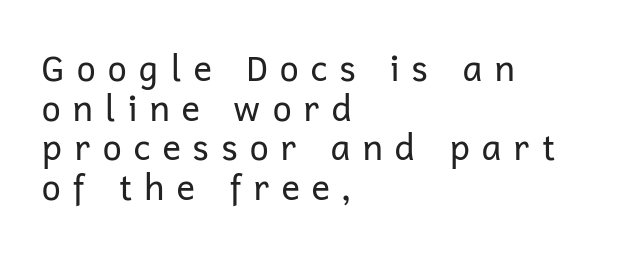
{"serif": "no", "italic": "no", "bold": "no", "weight": "regular", "width": "normal", "stroke_contrast": "low", "x_height": "medium", "monospaced": "no", "underline": "no", "align": "left", "line_spacing": "tight", "line_spacing_ratio": 1.13, "letter_spacing": "wide", "letter_spacing_em": 0.31, "glyph_px": 35}
